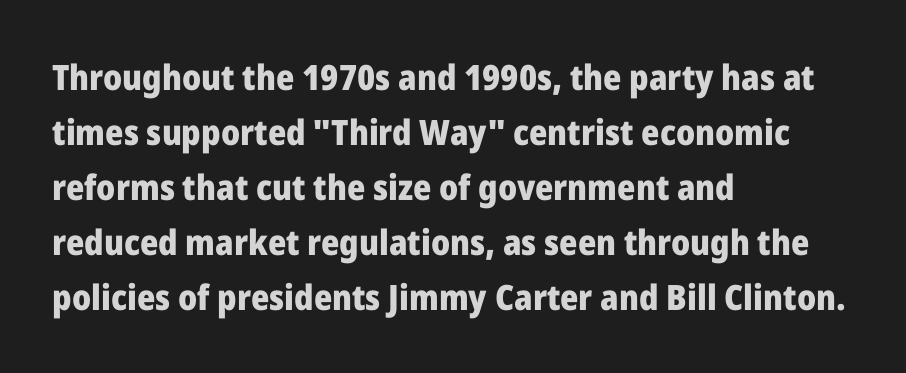
Q: Is the text bold? A: Yes.
Q: Is the text italic (slanted)? A: No, it is upright.
Q: Is the typeface a serif or a sans-serif typeface? A: Sans-serif.
Q: Is the text underlined? A: No.
Q: How is the paragraph aligned? A: Left-aligned.
Q: Is the spacing between letters normal or unusually wide? A: Normal.
Q: Is the spacing between lines tight, normal or loose? A: Normal.
Q: Width (condensed, normal, or wide)? A: Normal.
Q: Stroke contrast? A: Low.
Q: x-height? A: Medium.
Q: Monospaced? A: No.
